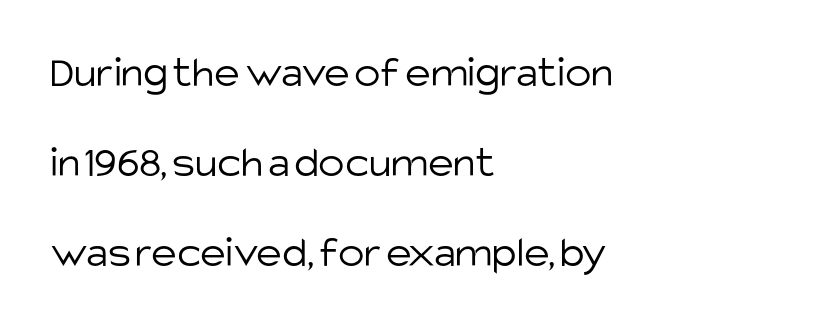
Italic: no, the glyphs are upright roman. Proportional: the letters do not fall into vertical columns. The rag falls on the right side of this text block. A clean baseline with only descenders dipping below it. Compared with a typical body face, this is equally light or lighter still.
